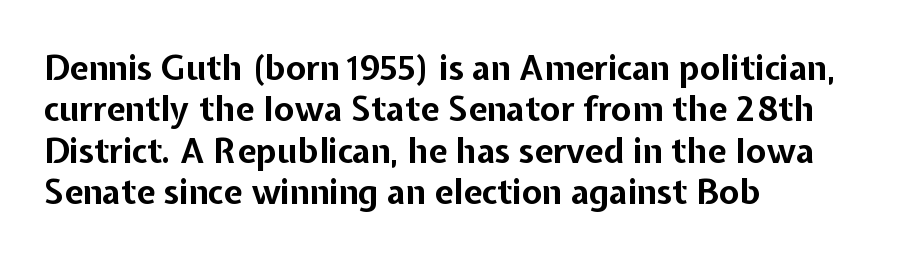
The image shows 34 px bold sans-serif type, upright; set left-aligned, line spacing 1.22x, normal letter spacing, not underlined; low stroke contrast and a medium x-height.
